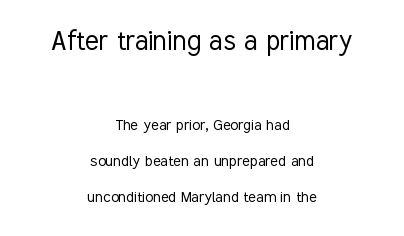
The rendering uses natural spacing where letterforms have individual widths. Quick note: not italic, upright. Letterform terminals end flat and unadorned throughout the passage. In CSS terms this would be text-align: center. The passage shown is not bold in any degree.
